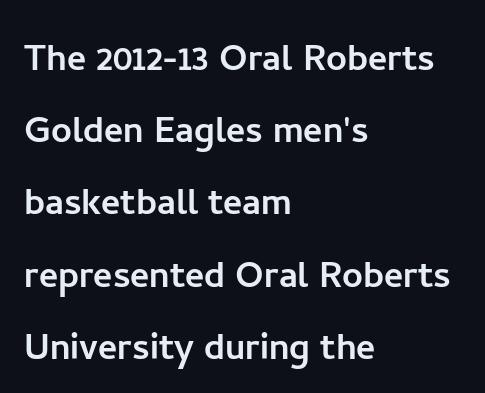
{"serif": "no", "italic": "no", "width": "normal", "stroke_contrast": "low", "x_height": "medium", "monospaced": "no", "underline": "no", "align": "left", "line_spacing": "normal", "line_spacing_ratio": 1.57, "letter_spacing": "normal", "letter_spacing_em": 0.0, "glyph_px": 46}
